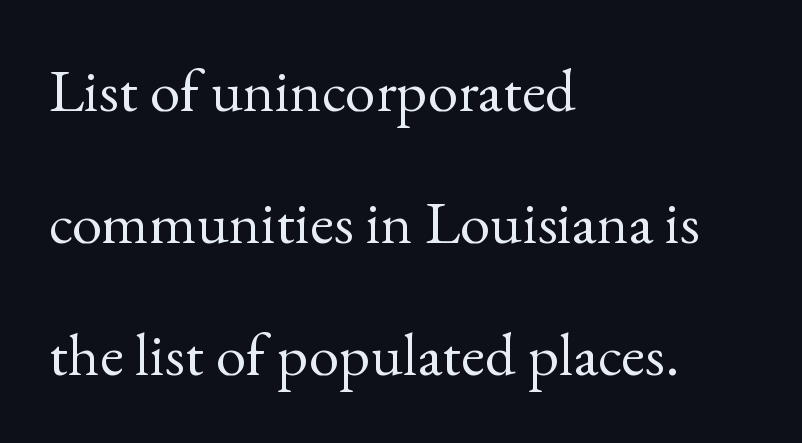
Q: Is the text bold? A: No.
Q: Is the text italic (slanted)? A: No, it is upright.
Q: Is the typeface a serif or a sans-serif typeface? A: Serif.
Q: Is the text underlined? A: No.
Q: How is the paragraph aligned? A: Left-aligned.
Q: Is the spacing between letters normal or unusually wide? A: Normal.
Q: Is the spacing between lines tight, normal or loose? A: Loose.
Q: Width (condensed, normal, or wide)? A: Normal.
Q: x-height? A: Small.
Q: Monospaced? A: No.
